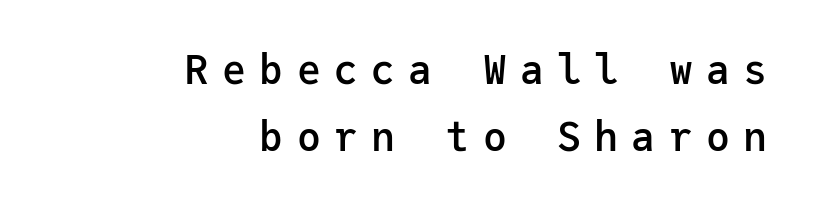
The image shows 40 px semibold sans-serif type, upright, monospaced; set right-aligned, normal line spacing (1.67x), unusually wide letter spacing (+0.33 em), not underlined; low stroke contrast and a medium x-height.
